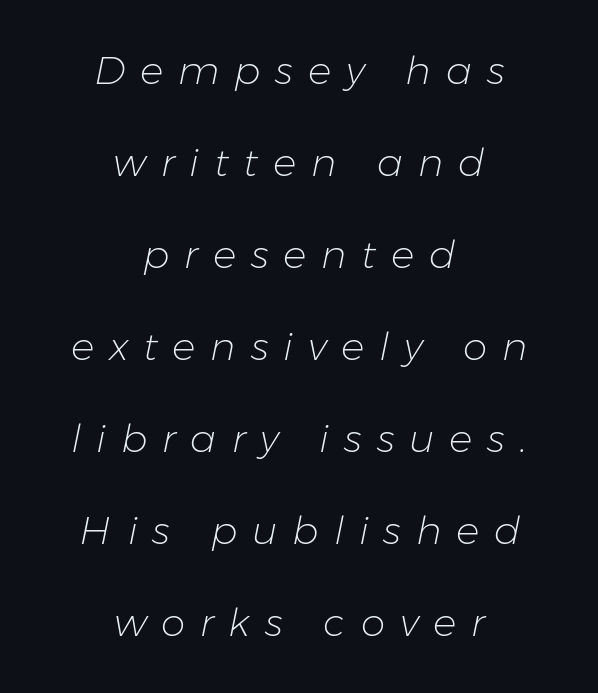
Q: Is the text bold? A: No.
Q: Is the text italic (slanted)? A: Yes, it leans right by about 11 degrees.
Q: Is the text underlined? A: No.
Q: How is the paragraph aligned? A: Centered.
Q: Is the spacing between letters normal or unusually wide? A: Unusually wide.
Q: Is the spacing between lines tight, normal or loose? A: Loose.
Q: Width (condensed, normal, or wide)? A: Normal.
Q: Stroke contrast? A: Low.
Q: x-height? A: Medium.
Q: Monospaced? A: No.
